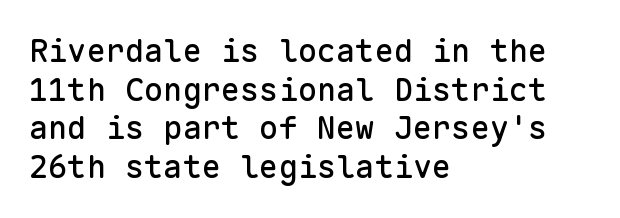
Fixed-width glyphs throughout — classic coding-font behaviour. The rendering keeps characters at their native spacing. The rendering anchors every line to the left-hand side. Style check: upright. Classification — sans serif.
